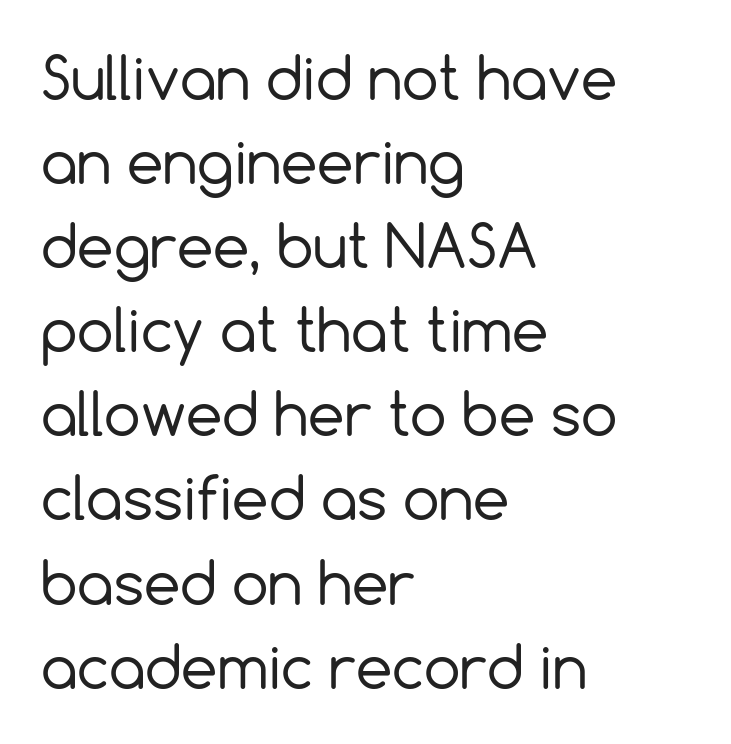
The image shows 58 px regular-weight sans-serif type, upright; set left-aligned, normal line spacing (1.45x), normal letter spacing, not underlined; a medium x-height.
